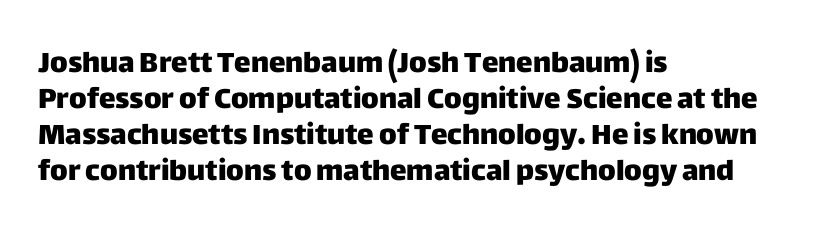
The image shows 28 px heavy sans-serif type, upright; set left-aligned, normal line spacing (1.28x), normal letter spacing, not underlined; low stroke contrast and a large x-height.
